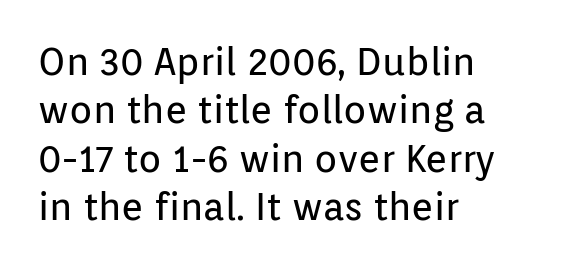
The lines in this sample share a left origin and differ only in where they stop. Counters stay open thanks to moderate or lighter strokes. Examine the stroke ends and you'll find no serifs. Caption: standard tracking, unaltered. The space beneath each line is pristine and unruled.
